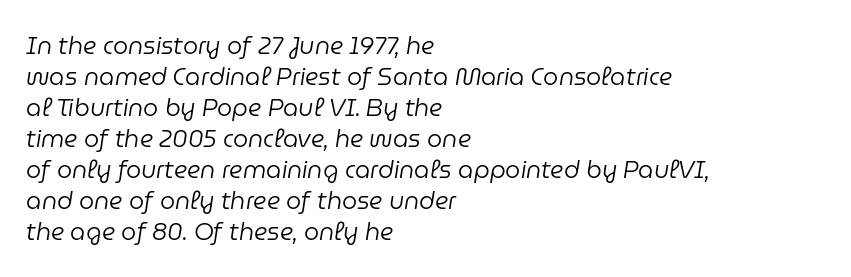
The image shows 24 px text type, italic (leaning right); set left-aligned, normal line spacing (1.29x), normal letter spacing, not underlined.
